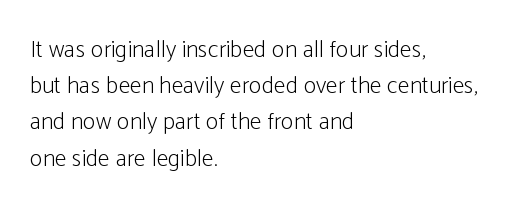
The image shows 24 px text type, upright; set left-aligned, normal line spacing (1.51x), normal letter spacing, not underlined.
